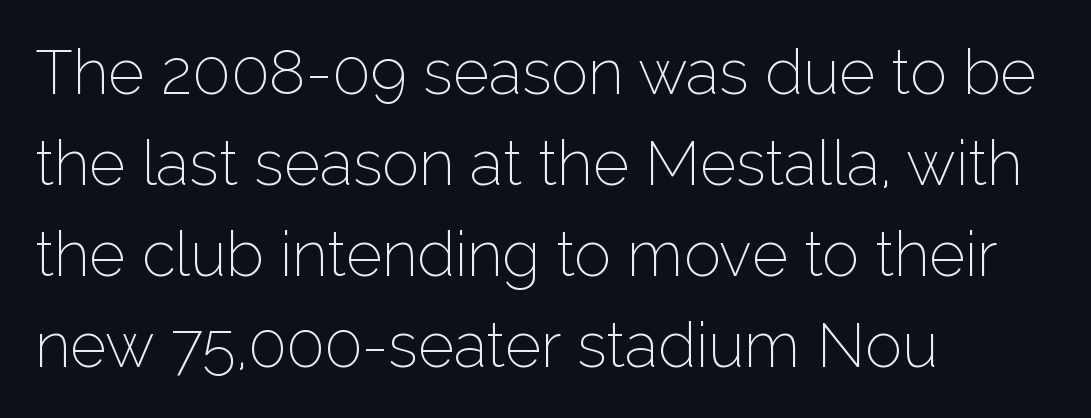
The words here are not underlined. Horizontal bands of white between lines are of average thickness. Serifs: no, the terminals of the letterforms are clean. The typesetter chose a ragged-right arrangement here. Do the letters lean? They stand straight. Spacing verdict: proportional, widths tailored to each character.
